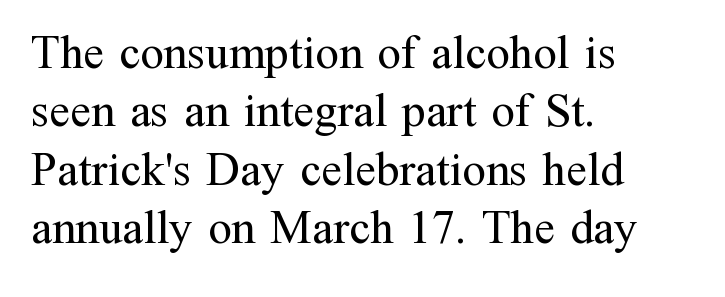
{"serif": "yes", "italic": "no", "bold": "no", "weight": "regular", "width": "normal", "stroke_contrast": "medium", "x_height": "medium", "monospaced": "no", "underline": "no", "align": "left", "line_spacing_ratio": 1.24, "letter_spacing": "normal", "letter_spacing_em": 0.0, "glyph_px": 47}
